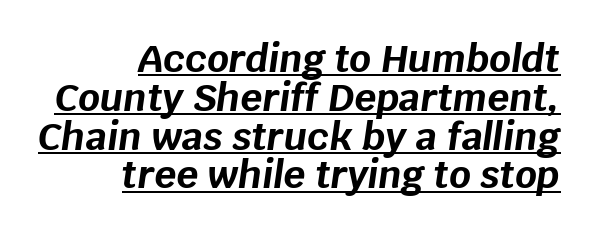
The image shows 38 px bold type, italic (leaning right); set right-aligned, tight line spacing (1.02x), normal letter spacing, underlined; low stroke contrast and a large x-height.
